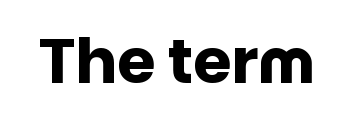
Q: Is the text bold? A: Yes.
Q: Is the text italic (slanted)? A: No, it is upright.
Q: Is the typeface a serif or a sans-serif typeface? A: Sans-serif.
Q: Is the text underlined? A: No.
Q: Is the spacing between letters normal or unusually wide? A: Normal.
Q: Width (condensed, normal, or wide)? A: Normal.
Q: Stroke contrast? A: Low.
Q: x-height? A: Large.
Q: Monospaced? A: No.
